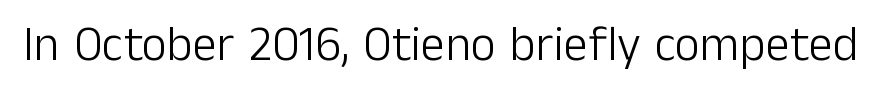
{"serif": "no", "italic": "no", "bold": "no", "weight": "light", "width": "normal", "stroke_contrast": "low", "x_height": "medium", "monospaced": "no", "underline": "no", "letter_spacing": "normal", "letter_spacing_em": 0.0, "glyph_px": 49}
